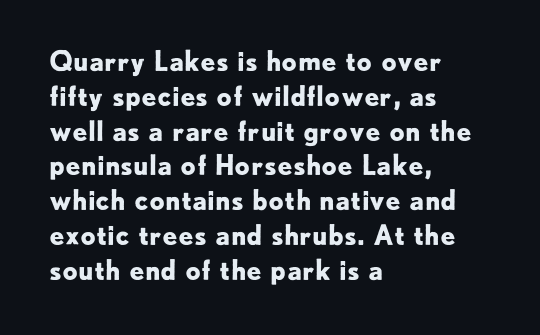
The image shows 27 px bold type, upright; set left-aligned, normal line spacing (1.29x), normal letter spacing, not underlined.
